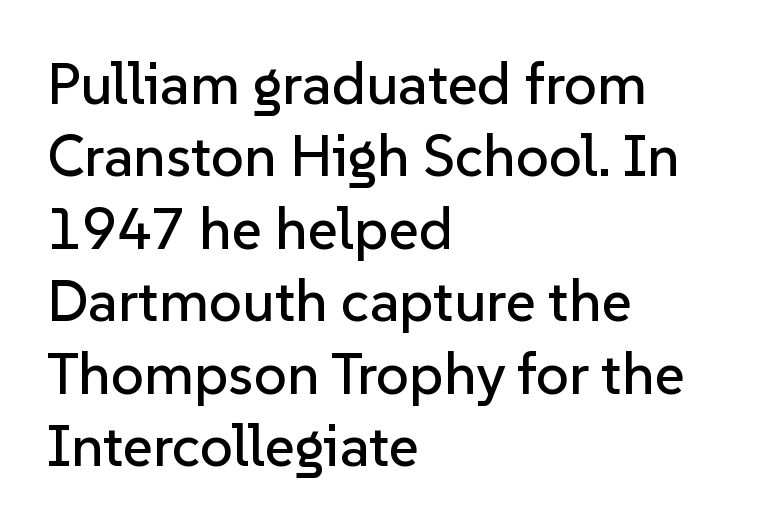
Q: Is the text italic (slanted)? A: No, it is upright.
Q: Is the typeface a serif or a sans-serif typeface? A: Sans-serif.
Q: Is the text underlined? A: No.
Q: How is the paragraph aligned? A: Left-aligned.
Q: Is the spacing between letters normal or unusually wide? A: Normal.
Q: Is the spacing between lines tight, normal or loose? A: Normal.
Q: Width (condensed, normal, or wide)? A: Normal.
Q: Stroke contrast? A: Low.
Q: x-height? A: Medium.
Q: Monospaced? A: No.
